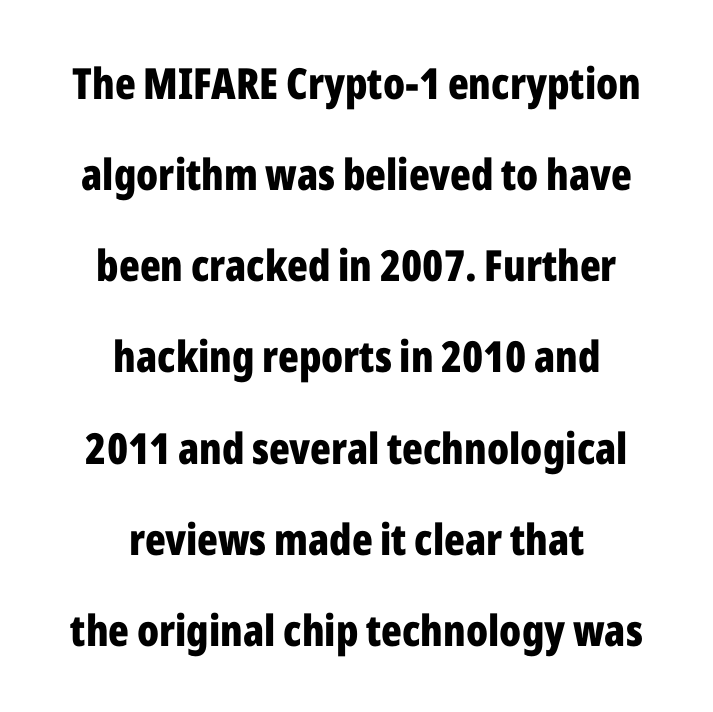
This is the regular roman posture of the typeface. The block of text is sparse from top to bottom, with ample space between rows. These lines are centered, leaving both edges ragged. The passage shown is not underscored anywhere. There is no visible air inserted between adjacent glyphs. The rendering uses natural spacing where letterforms have individual widths.
